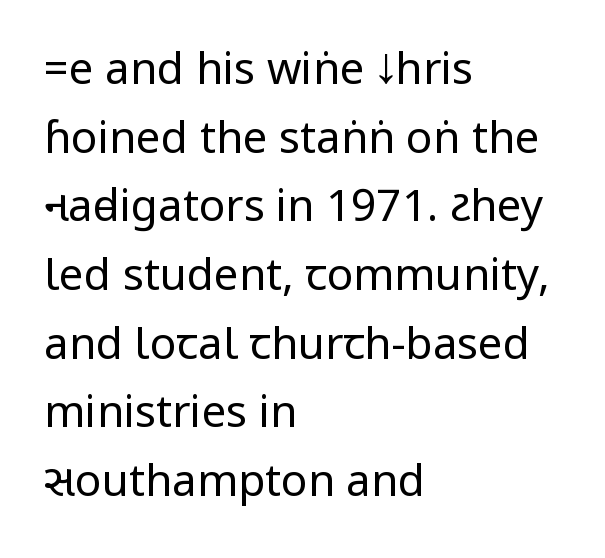
The image shows 44 px regular-weight, condensed sans-serif type, upright; set left-aligned, normal line spacing (1.56x), normal letter spacing, not underlined; low stroke contrast.
